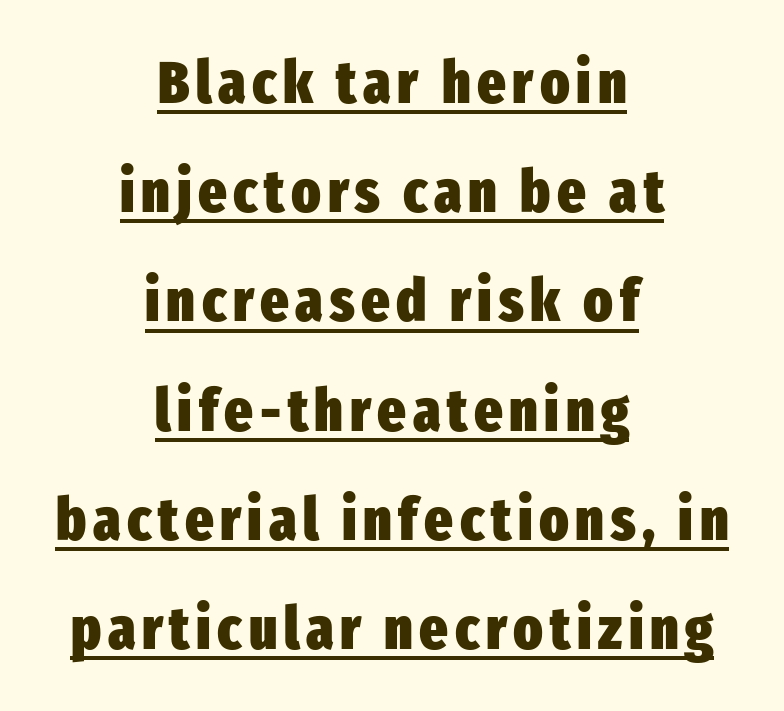
Caption: lettering with a line underneath. Tall strokes in this sample are plumb rather than angled. These lines are composed in type without serifs. The rendering uses natural spacing where letterforms have individual widths. On the weight axis this lands at bold, roughly 700.
